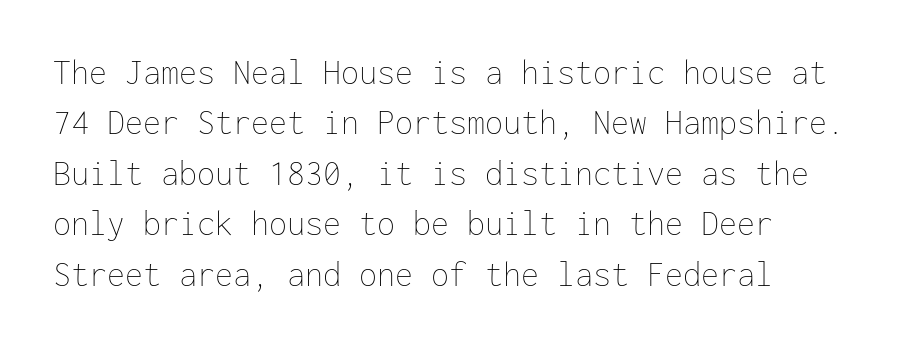
The image shows 36 px thin type, upright, monospaced; set normal line spacing (1.4x), normal letter spacing, not underlined; low stroke contrast and a medium x-height.
